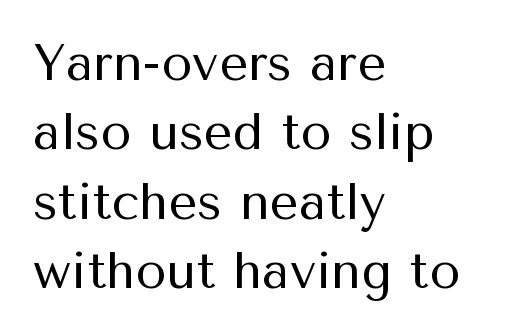
{"serif": "no", "italic": "no", "bold": "no", "weight": "regular", "width": "normal", "stroke_contrast": "medium", "x_height": "medium", "monospaced": "no", "underline": "no", "align": "left", "line_spacing": "normal", "line_spacing_ratio": 1.36, "letter_spacing": "normal", "letter_spacing_em": 0.0, "glyph_px": 51}
